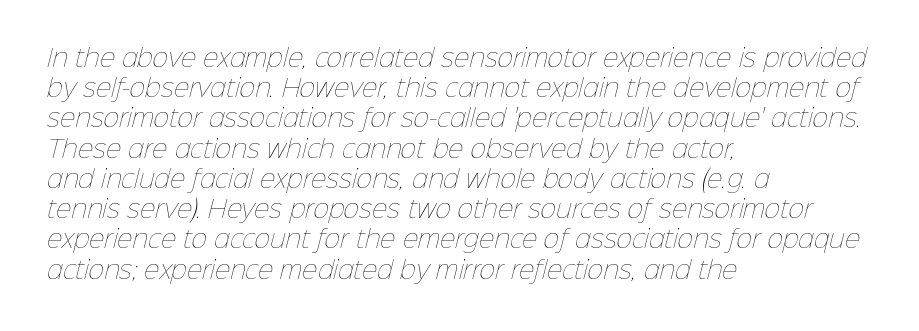
{"bold": "no", "underline": "no", "align": "left", "line_spacing": "normal", "line_spacing_ratio": 1.26, "letter_spacing": "normal", "letter_spacing_em": 0.0, "glyph_px": 24}
